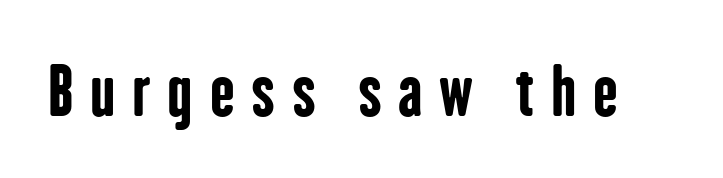
{"serif": "no", "italic": "no", "bold": "yes", "weight": "bold", "width": "condensed", "stroke_contrast": "low", "x_height": "medium", "monospaced": "no", "underline": "no", "letter_spacing": "wide", "letter_spacing_em": 0.25, "glyph_px": 66}
